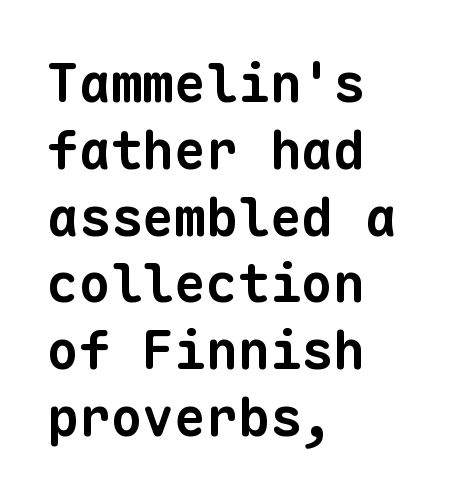
Q: Is the text bold? A: Yes.
Q: Is the typeface a serif or a sans-serif typeface? A: Sans-serif.
Q: Is the text underlined? A: No.
Q: How is the paragraph aligned? A: Left-aligned.
Q: Is the spacing between letters normal or unusually wide? A: Normal.
Q: Is the spacing between lines tight, normal or loose? A: Normal.
Q: Width (condensed, normal, or wide)? A: Normal.
Q: Stroke contrast? A: Low.
Q: x-height? A: Medium.
Q: Monospaced? A: Yes.
